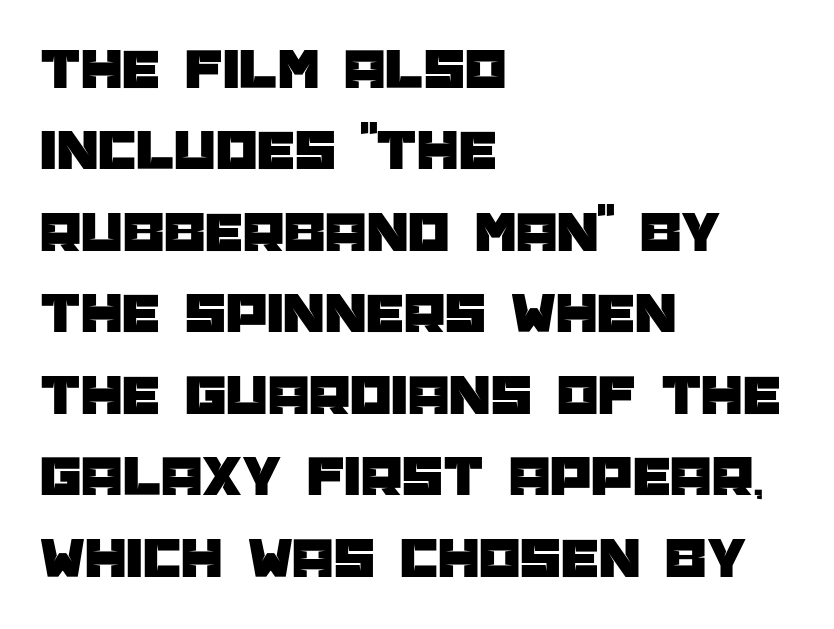
The space directly below the letters is spotless. The designer left line spacing at the default. Every character sits straight up, as roman type does. The paragraph has a hard left edge and a soft right edge. This sample has the flowing, uneven cadence of proportional lettering. Letter spacing: default.
